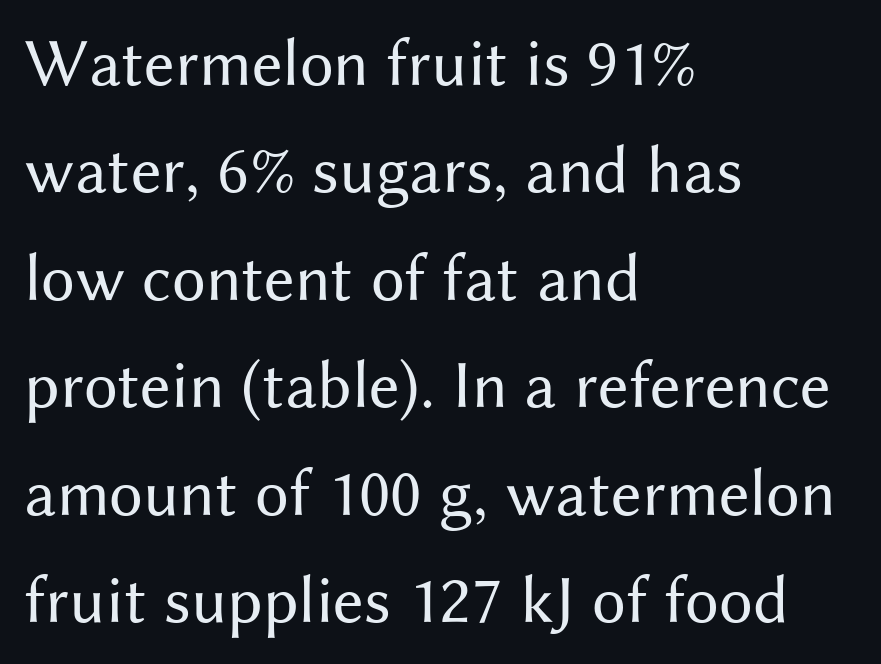
{"serif": "no", "italic": "no", "bold": "no", "weight": "regular", "width": "normal", "stroke_contrast": "medium", "x_height": "medium", "monospaced": "no", "underline": "no", "align": "left", "line_spacing": "normal", "line_spacing_ratio": 1.58, "letter_spacing": "normal", "letter_spacing_em": 0.0, "glyph_px": 68}
